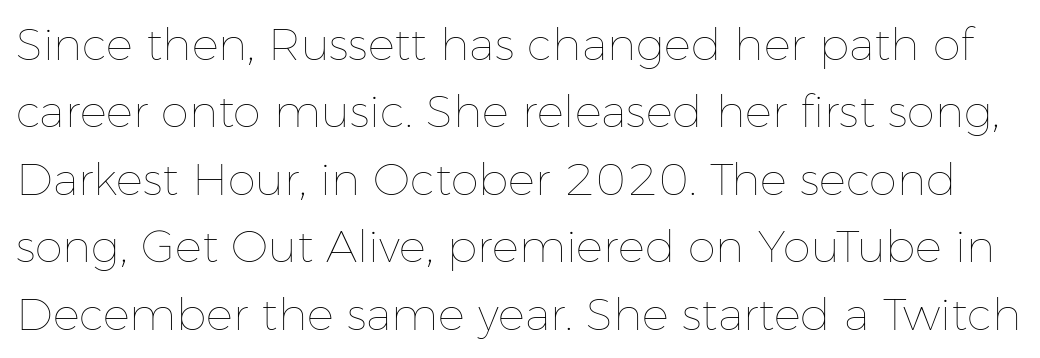
Tracking value appears to be zero — textbook default spacing. This reads as an unemphasized weight, regular at the heaviest. Style check: upright. Letters rest on an invisible, unmarked baseline. Is this a fixed-width face? No — the glyphs have proportional, varying widths. Regarding leading, the lines here are spaced in the standard way.
